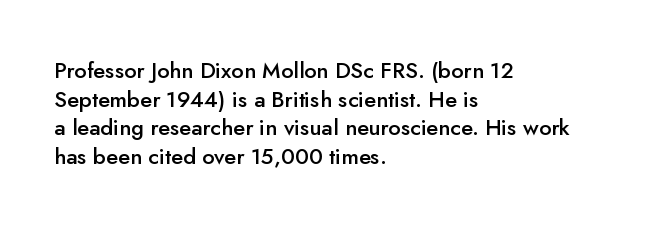
Q: Is the text bold? A: Semi-bold.
Q: Is the text italic (slanted)? A: No, it is upright.
Q: Is the text underlined? A: No.
Q: How is the paragraph aligned? A: Left-aligned.
Q: Is the spacing between letters normal or unusually wide? A: Normal.
Q: Is the spacing between lines tight, normal or loose? A: Normal.
